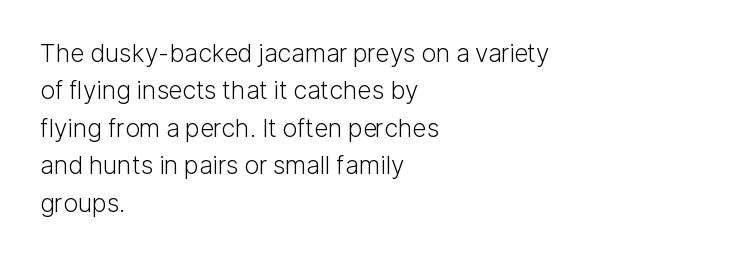
In CSS terms this would be text-align: left. Descenders are the only things crossing below the line. One glance says typical: line gaps are just what's usual. This is the regular roman posture of the typeface.
